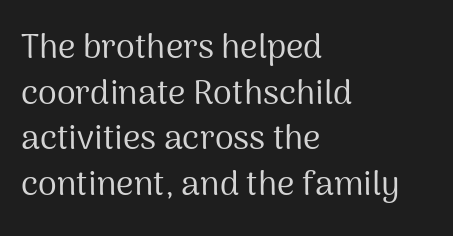
The image shows 34 px regular-weight sans-serif type, upright; set left-aligned, normal line spacing (1.34x), normal letter spacing, not underlined; medium stroke contrast and a medium x-height.
